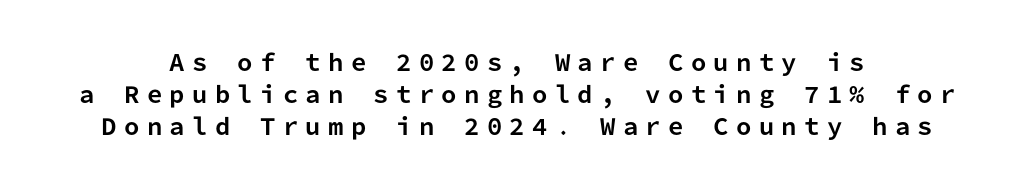
The letterforms stand isolated, each surrounded by extra space. The type sits square on the baseline with zero lean. Summary of vertical rhythm: regular, with standard interline spacing. Decoration check: the copy has no underline. The rag falls on both sides of this text block equally. Heavy-handed strokes throughout: this text is bold.
